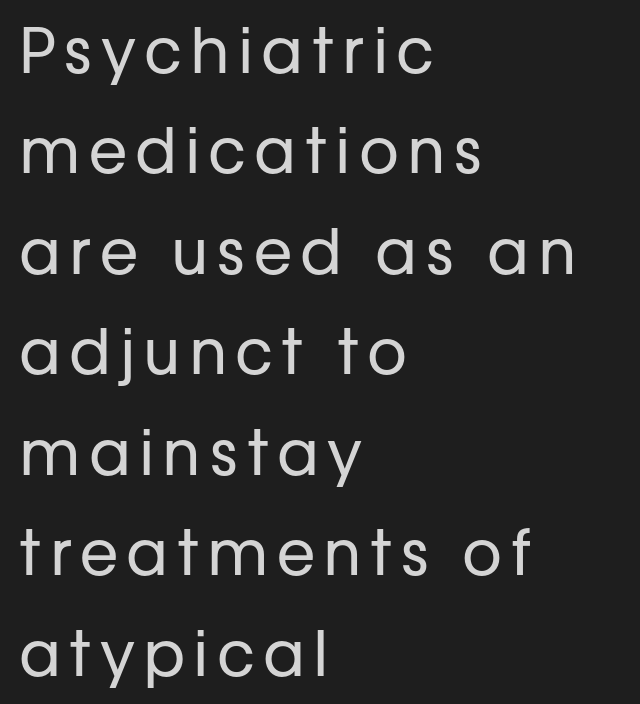
Left-aligned paragraph, ragged on the right. Does the type have serifs? No, each stem ends abruptly. Character widths vary here, with narrow letters taking less room than wide ones. The glyphs are unaccompanied by any horizontal stroke below them. Regarding leading, the lines here are spaced in the standard way.
